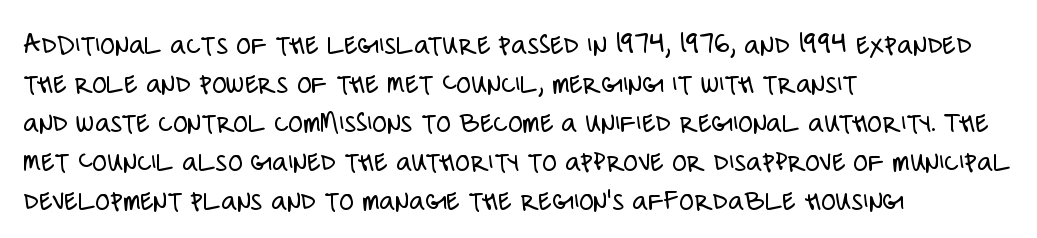
The image shows 30 px light, condensed sans-serif type, upright; set left-aligned, normal line spacing (1.3x), normal letter spacing, not underlined; low stroke contrast and a large x-height.
